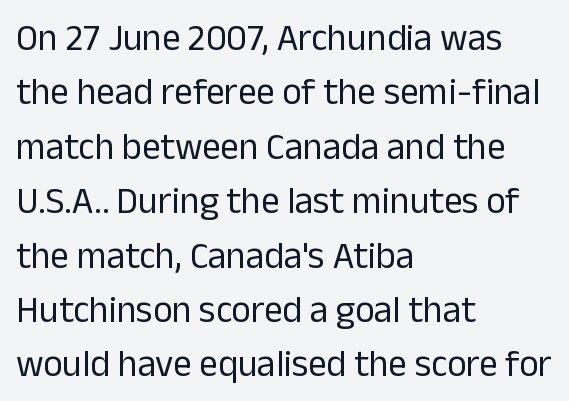
Q: Is the text bold? A: No.
Q: Is the text italic (slanted)? A: No, it is upright.
Q: Is the typeface a serif or a sans-serif typeface? A: Sans-serif.
Q: Is the text underlined? A: No.
Q: How is the paragraph aligned? A: Left-aligned.
Q: Is the spacing between letters normal or unusually wide? A: Normal.
Q: Is the spacing between lines tight, normal or loose? A: Normal.
Q: Width (condensed, normal, or wide)? A: Normal.
Q: Stroke contrast? A: Low.
Q: x-height? A: Medium.
Q: Monospaced? A: No.
